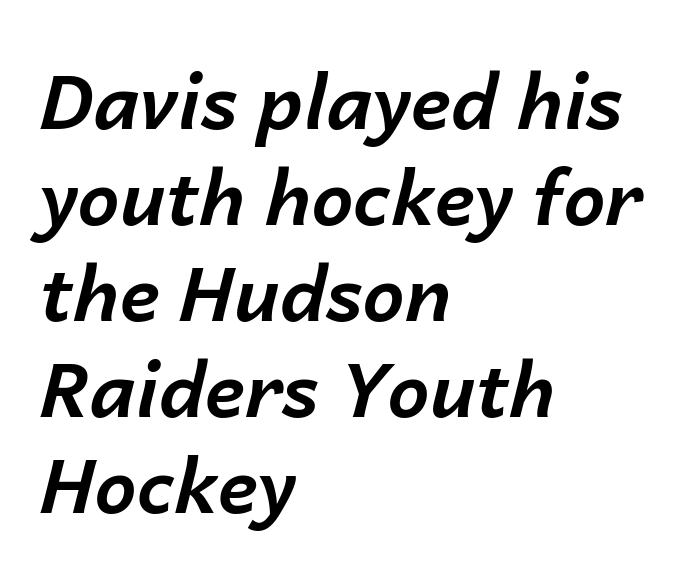
{"italic": "yes", "lean": "right", "slant_degrees": 14, "bold": "yes", "weight": "bold", "width": "normal", "stroke_contrast": "low", "x_height": "medium", "monospaced": "no", "underline": "no", "align": "left", "line_spacing": "normal", "line_spacing_ratio": 1.28, "letter_spacing": "normal", "letter_spacing_em": 0.0, "glyph_px": 75}
